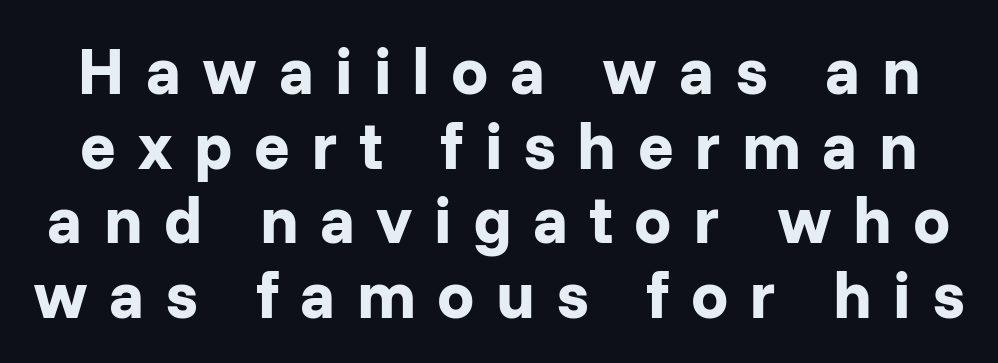
{"serif": "no", "italic": "no", "bold": "yes", "weight": "bold", "width": "normal", "stroke_contrast": "low", "x_height": "medium", "monospaced": "no", "underline": "no", "line_spacing": "tight", "line_spacing_ratio": 1.13, "letter_spacing": "wide", "letter_spacing_em": 0.32, "glyph_px": 66}
